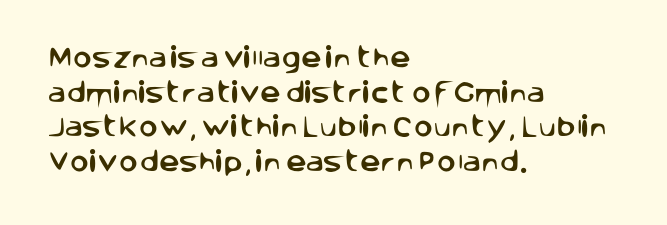
Students, observe: this is what conventionally led text looks like. Has an underline been added? It has not. Words appear dense and cohesive because spacing is normal. If you drew a ruler down the left edge, every line would touch it.
